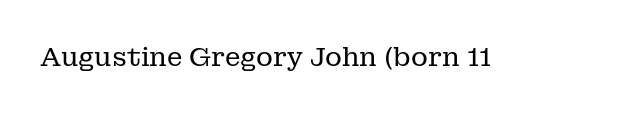
A roman cut, with each character standing at attention. Decoration check: the copy has no underline. The gaps between neighbouring characters are ordinary and unremarkable. Bold? No — there's no thickening of the strokes.
